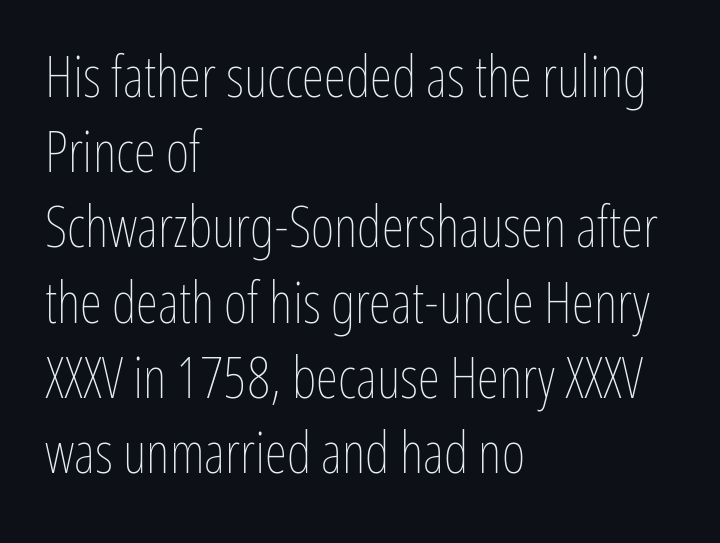
Q: Is the text bold? A: No.
Q: Is the text italic (slanted)? A: No, it is upright.
Q: Is the text underlined? A: No.
Q: How is the paragraph aligned? A: Left-aligned.
Q: Is the spacing between letters normal or unusually wide? A: Normal.
Q: Is the spacing between lines tight, normal or loose? A: Normal.
Q: Width (condensed, normal, or wide)? A: Condensed.
Q: Stroke contrast? A: Low.
Q: x-height? A: Medium.
Q: Monospaced? A: No.
